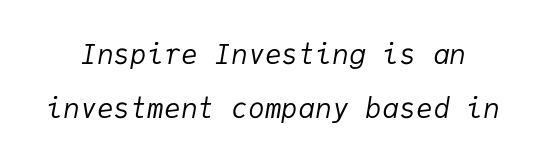
The image shows 28 px regular-weight type, italic (leaning right), monospaced; set loose line spacing (1.94x), normal letter spacing, not underlined; low stroke contrast and a medium x-height.
